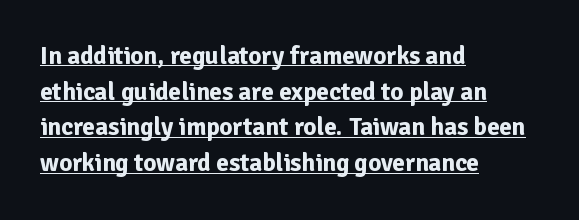
Q: Is the text bold? A: Yes.
Q: Is the text italic (slanted)? A: No, it is upright.
Q: Is the text underlined? A: Yes.
Q: How is the paragraph aligned? A: Left-aligned.
Q: Is the spacing between letters normal or unusually wide? A: Normal.
Q: Is the spacing between lines tight, normal or loose? A: Normal.
